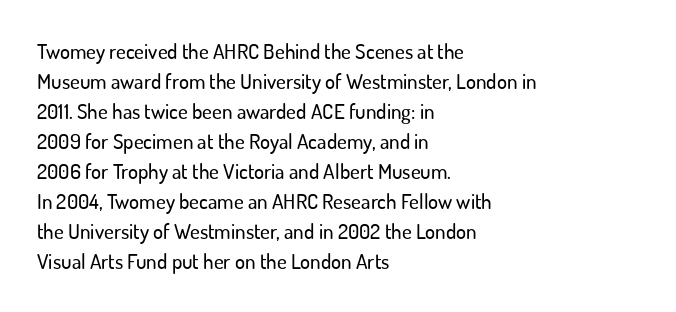
{"italic": "no", "underline": "no", "align": "left", "line_spacing": "normal", "line_spacing_ratio": 1.43, "letter_spacing": "normal", "letter_spacing_em": 0.0, "glyph_px": 21}
